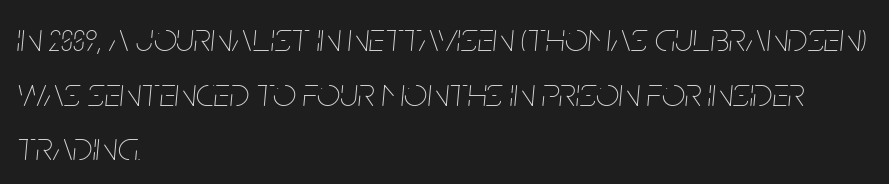
{"italic": "yes", "lean": "right", "slant_degrees": 5, "bold": "no", "weight": "thin", "width": "condensed", "stroke_contrast": "low", "x_height": "large", "monospaced": "no", "underline": "no", "align": "left", "line_spacing": "normal", "line_spacing_ratio": 1.33, "letter_spacing": "normal", "letter_spacing_em": 0.0, "glyph_px": 41}
